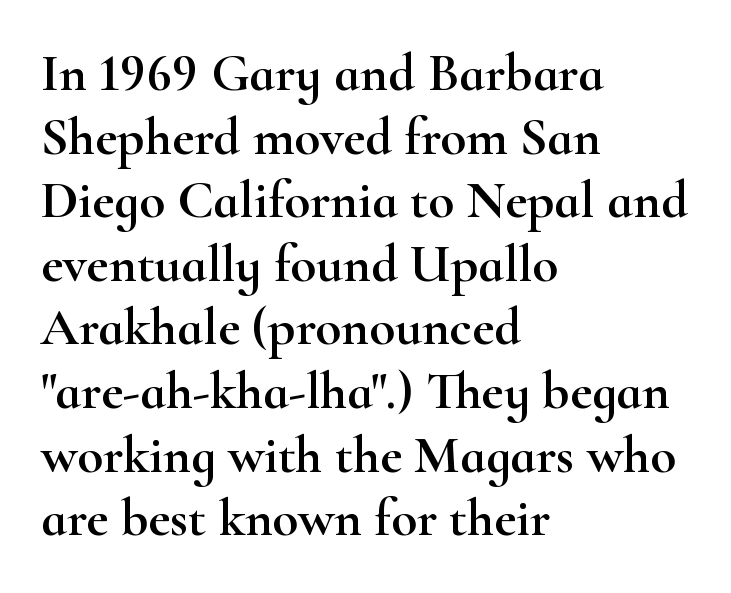
This is the regular roman posture of the typeface. In CSS terms this would be text-align: left. Varying glyph widths throughout — classic text-font behaviour. Each row of text sits above clean, open space. The passage shown is typeset with a serif family.
